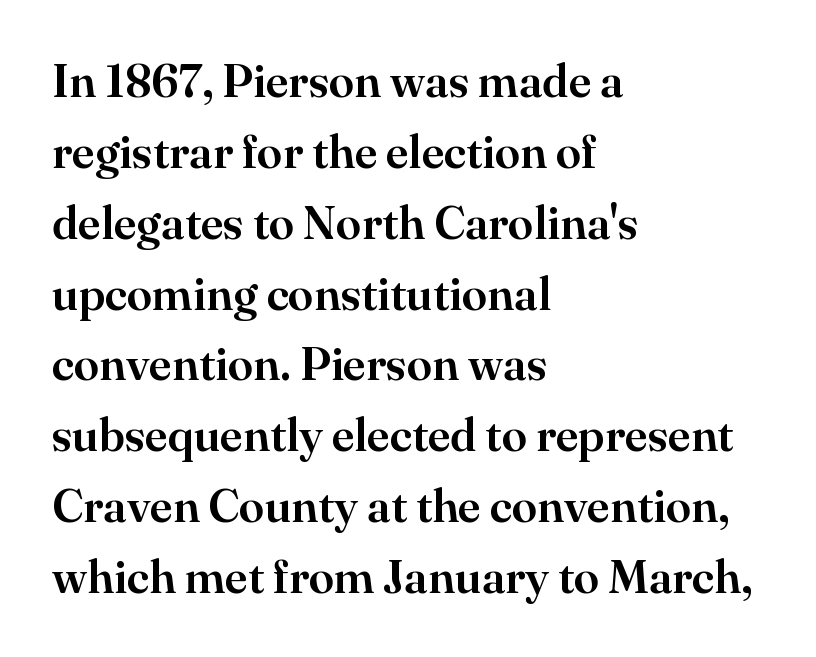
The text was rendered using a seriffed face with decorative stroke endings. Think of a printed novel: that variable character pitch is what you see here. Decoration check: the copy has no underline. One glance says typical: line gaps are just what's usual. Ascenders rise straight up at ninety degrees.
